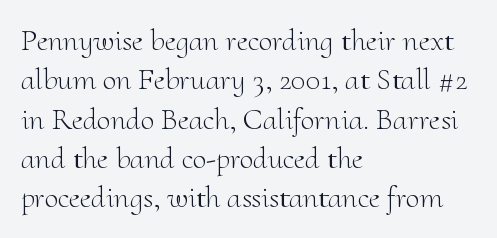
Each row of text sits above clean, open space. These glyphs show unthickened strokes, regular width or finer. Is this a sans? No — the strokes have serifs. The rendering anchors every line to the left-hand side.
